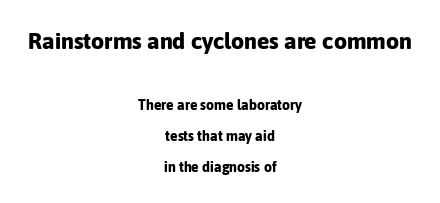
The image shows 23 px bold type, upright; set centered, loose line spacing (2.21x), normal letter spacing, not underlined; the first (top) block is 1.64x larger.
